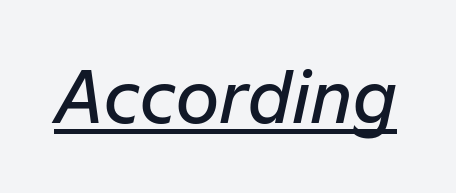
{"italic": "yes", "lean": "right", "slant_degrees": 12, "bold": "semi", "weight": "semibold", "width": "normal", "stroke_contrast": "low", "x_height": "medium", "monospaced": "no", "underline": "yes", "letter_spacing": "normal", "letter_spacing_em": 0.0, "glyph_px": 70}
